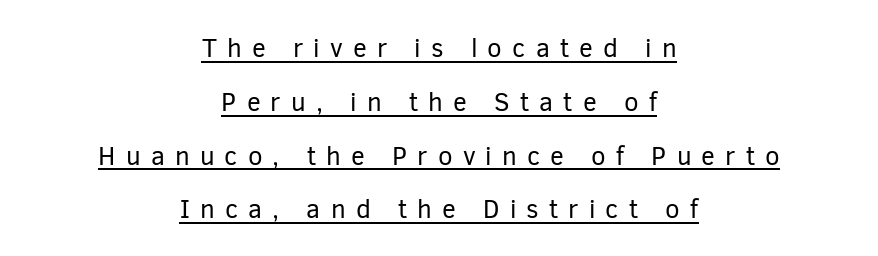
Q: Is the text bold? A: No.
Q: Is the text italic (slanted)? A: No, it is upright.
Q: Is the text underlined? A: Yes.
Q: How is the paragraph aligned? A: Centered.
Q: Is the spacing between letters normal or unusually wide? A: Unusually wide.
Q: Is the spacing between lines tight, normal or loose? A: Loose.
